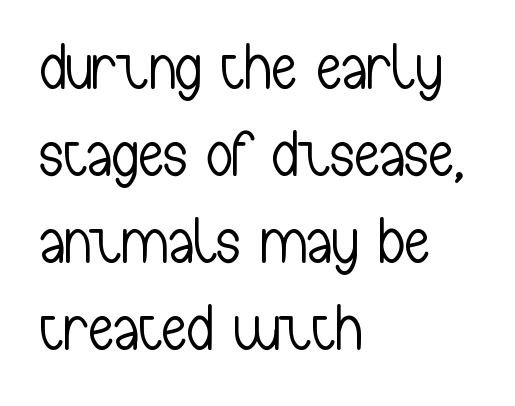
The image shows 64 px light, condensed sans-serif type, upright; set left-aligned, normal line spacing (1.36x), normal letter spacing, not underlined; low stroke contrast and a medium x-height.
